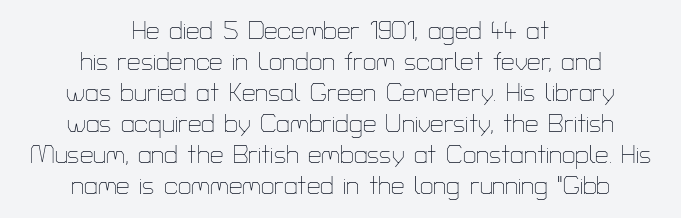
{"italic": "no", "bold": "no", "underline": "no", "align": "center", "line_spacing": "normal", "line_spacing_ratio": 1.29, "letter_spacing": "normal", "letter_spacing_em": 0.0, "glyph_px": 24}
